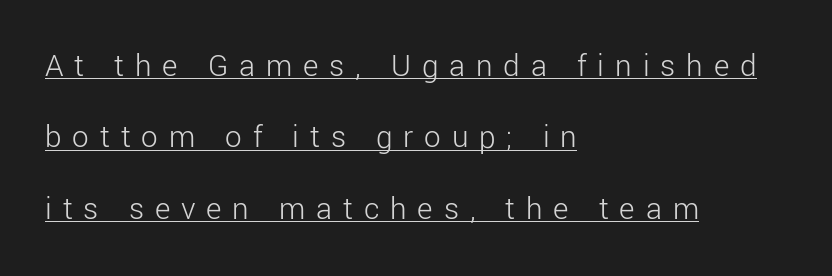
The image shows 33 px light sans-serif type, upright; set left-aligned, loose line spacing (2.16x), unusually wide letter spacing (+0.33 em), underlined; low stroke contrast and a medium x-height.
